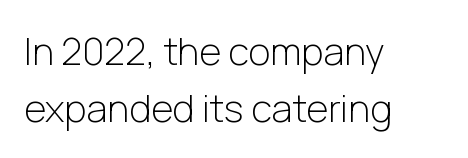
The image shows 38 px light sans-serif type, upright; set left-aligned, normal line spacing (1.49x), normal letter spacing, not underlined; low stroke contrast and a medium x-height.
